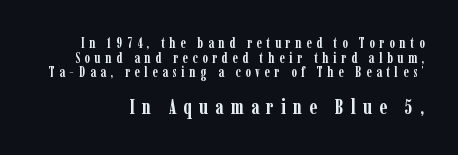
Q: Is the text bold? A: Yes.
Q: Is the text italic (slanted)? A: No, it is upright.
Q: Is the text underlined? A: No.
Q: Is the spacing between letters normal or unusually wide? A: Unusually wide.
Q: Is the spacing between lines tight, normal or loose? A: Tight.
Q: Which block of text is set in a larger size, the first (top) or the second (bottom)? A: The second (bottom) one.
